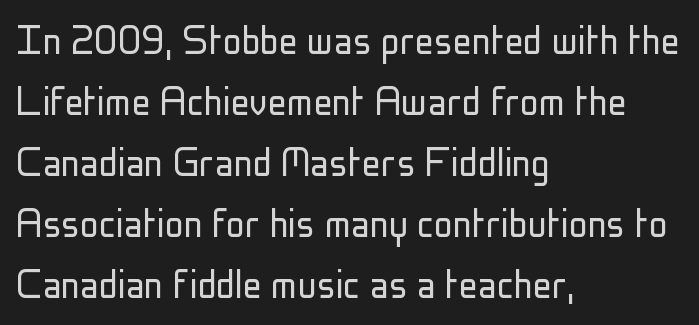
Q: Is the text bold? A: No.
Q: Is the text italic (slanted)? A: No, it is upright.
Q: Is the typeface a serif or a sans-serif typeface? A: Sans-serif.
Q: Is the text underlined? A: No.
Q: How is the paragraph aligned? A: Left-aligned.
Q: Is the spacing between letters normal or unusually wide? A: Normal.
Q: Is the spacing between lines tight, normal or loose? A: Normal.
Q: Width (condensed, normal, or wide)? A: Condensed.
Q: Stroke contrast? A: Low.
Q: x-height? A: Medium.
Q: Monospaced? A: No.
